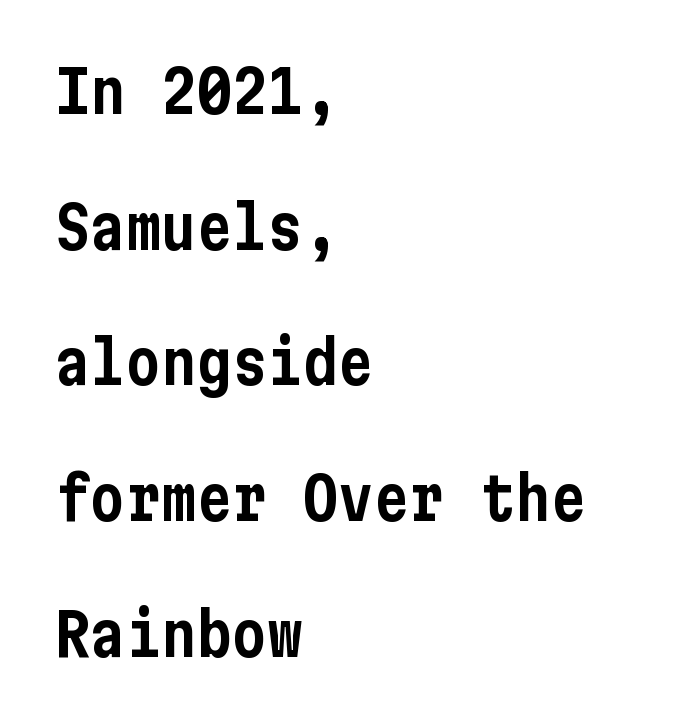
{"serif": "no", "italic": "no", "width": "condensed", "stroke_contrast": "low", "x_height": "medium", "underline": "no", "align": "left", "line_spacing": "loose", "line_spacing_ratio": 2.3, "letter_spacing": "normal", "letter_spacing_em": 0.0, "glyph_px": 59}
